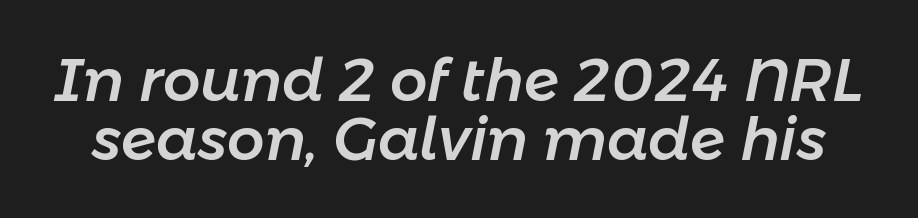
This rendering leaves character spacing at its baseline value. The space directly below the letters is spotless. These lines were composed using italics. Does the leading feel generous? Not at all — it's pinched. These lines are rendered in a variable-pitch font.
